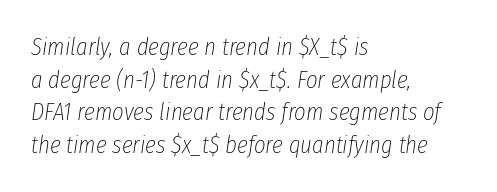
{"italic": "yes", "lean": "right", "slant_degrees": 8, "bold": "no", "underline": "no", "align": "left", "line_spacing": "normal", "line_spacing_ratio": 1.31, "letter_spacing": "normal", "letter_spacing_em": 0.0, "glyph_px": 25}
